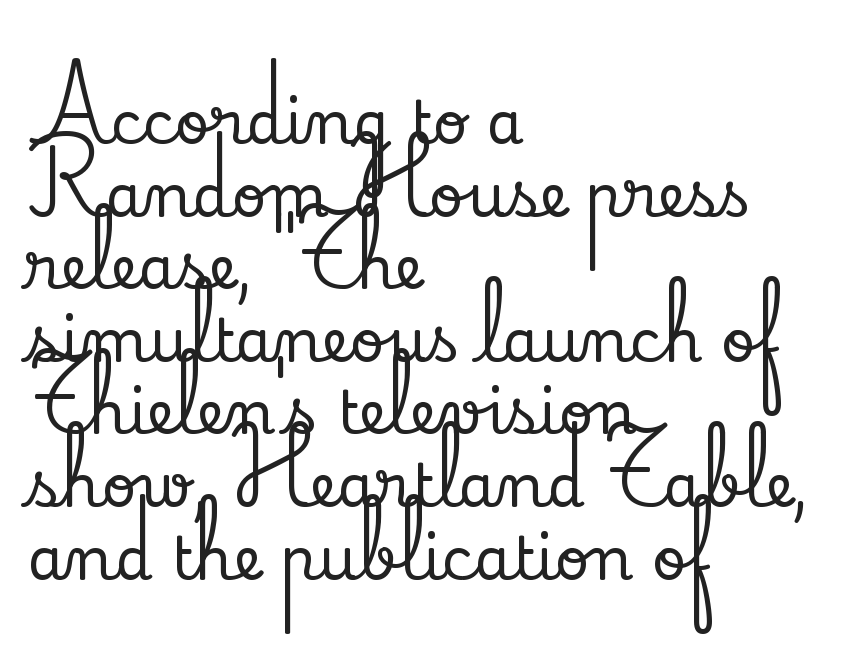
Q: Is the text italic (slanted)? A: No, it is upright.
Q: Is the typeface a serif or a sans-serif typeface? A: Serif.
Q: Is the text underlined? A: No.
Q: How is the paragraph aligned? A: Left-aligned.
Q: Is the spacing between letters normal or unusually wide? A: Normal.
Q: Width (condensed, normal, or wide)? A: Normal.
Q: Stroke contrast? A: Low.
Q: x-height? A: Small.
Q: Monospaced? A: No.
